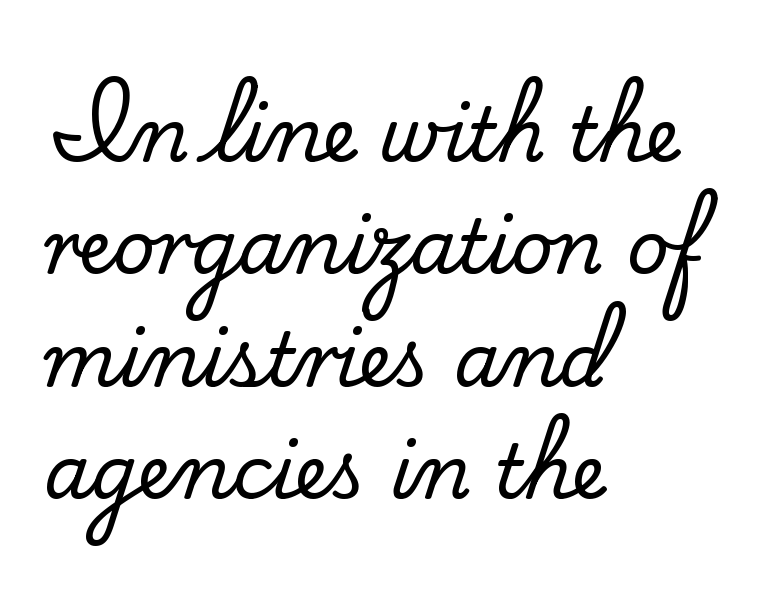
The image shows 74 px serif type; set left-aligned, normal line spacing (1.52x), normal letter spacing, not underlined; low stroke contrast and a small x-height.
